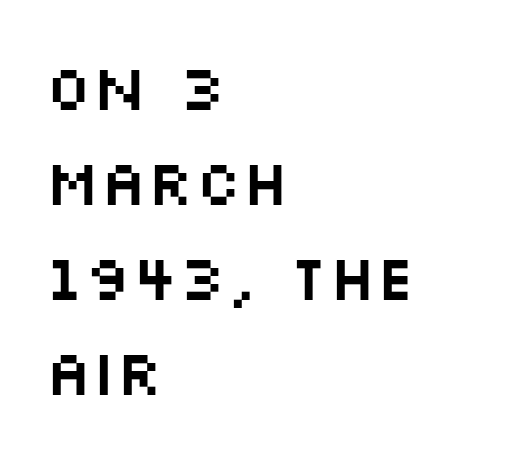
The image shows 63 px wide sans-serif type, upright; set left-aligned, normal line spacing (1.51x), normal letter spacing, not underlined; medium stroke contrast and a large x-height.
